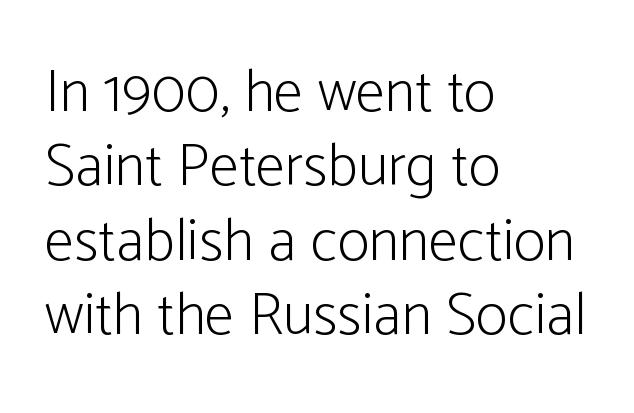
The image shows 60 px light, condensed sans-serif type, upright; set left-aligned, line spacing 1.24x, normal letter spacing, not underlined; low stroke contrast and a medium x-height.
